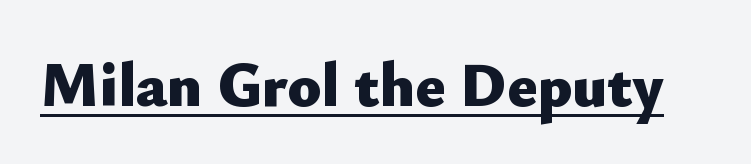
Is the letter spacing exaggerated? No — it looks like the ordinary default. Students, this is bold: see how much ink each stroke carries. A rule runs beneath these lines of type. Looks like regular typesetting: each glyph gets only the width it needs. This sample uses an upright cut, with every glyph sitting square on the baseline.
